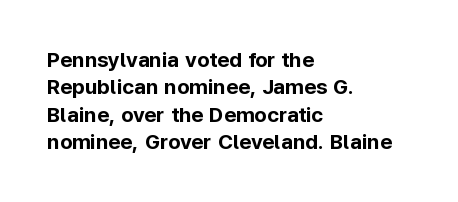
{"italic": "no", "bold": "yes", "underline": "no", "align": "left", "line_spacing": "normal", "line_spacing_ratio": 1.3, "letter_spacing": "normal", "letter_spacing_em": 0.0, "glyph_px": 21}
